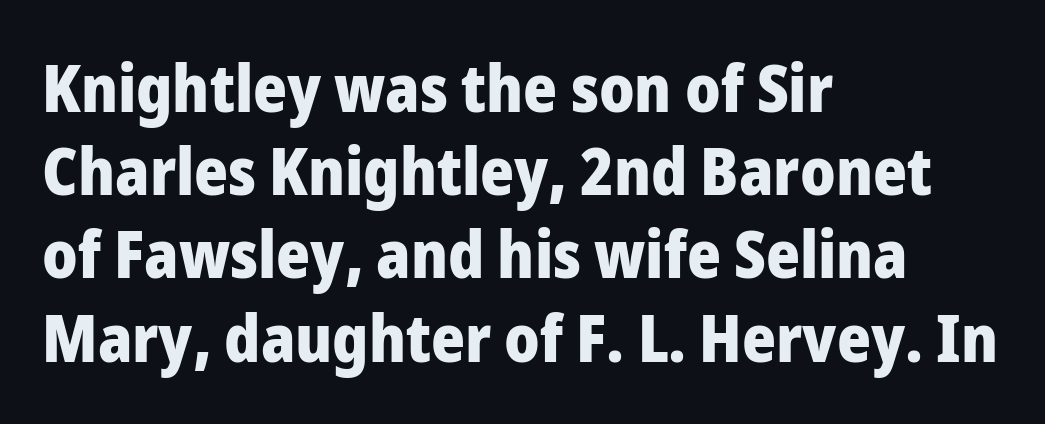
Students, this is bold: see how much ink each stroke carries. Each letter's strokes conclude bluntly, with no projecting serifs. Italic? Not at all — the glyphs are vertical. The rag falls on the right side of this text block. Each row of text sits above clean, open space. Short note: letters normally spaced.
